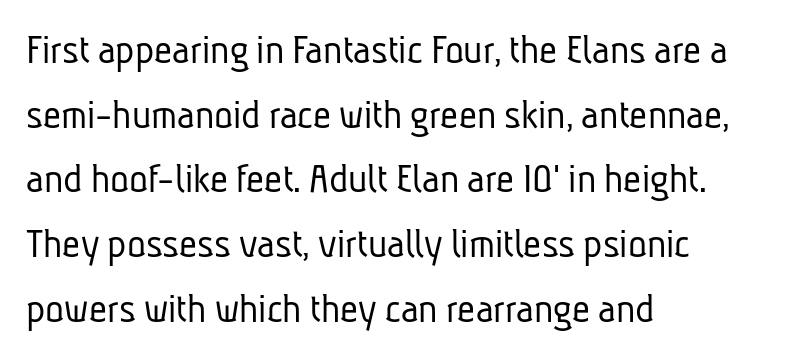
Varying glyph widths throughout — classic text-font behaviour. What stands out about the letter spacing? Nothing — it is the standard amount. Interline gaps are of average width in this sample. The characters display no serif detailing; their extremities are plain. Casual observation: everything's shoved over to the left. Weight class: somewhere from thin through regular.
